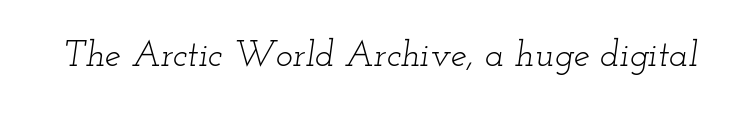
Glyph-to-glyph distance matches everyday printed text. Quick note: underline off. The letterforms sit at book weight or below. The rendering uses natural spacing where letterforms have individual widths. Are there feet on the stems? There are — it's a serif.
